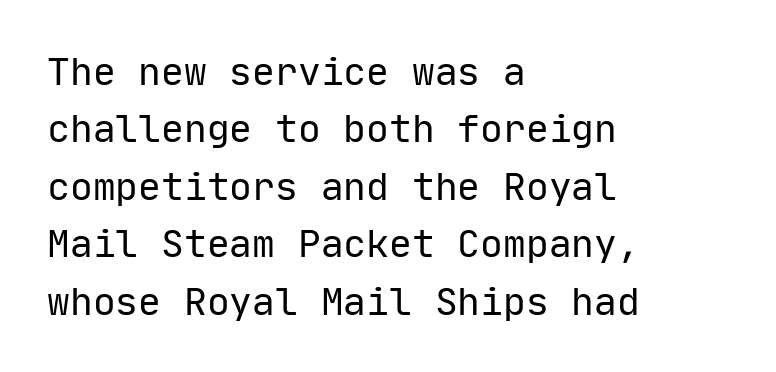
Q: Is the text bold? A: No.
Q: Is the text italic (slanted)? A: No, it is upright.
Q: Is the typeface a serif or a sans-serif typeface? A: Sans-serif.
Q: Is the text underlined? A: No.
Q: How is the paragraph aligned? A: Left-aligned.
Q: Is the spacing between letters normal or unusually wide? A: Normal.
Q: Is the spacing between lines tight, normal or loose? A: Normal.
Q: Width (condensed, normal, or wide)? A: Normal.
Q: Stroke contrast? A: Low.
Q: x-height? A: Medium.
Q: Monospaced? A: Yes.
